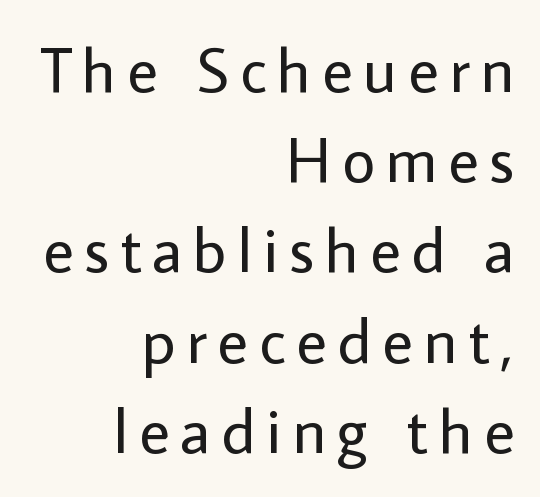
Each letter keeps its own natural width here, so spacing adapts to shape. Stroke terminals: plain, sans-serif. Is the block centered? No — it sits flush against the right margin. Notice how the stems are strictly vertical — no italics here. Evenly set lines give the paragraph a standard silhouette.
